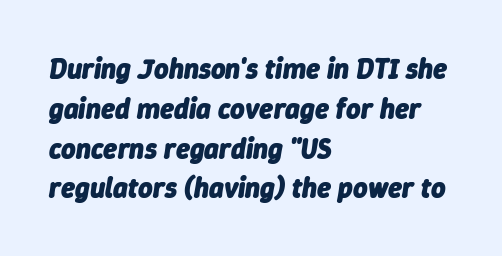
{"italic": "yes", "lean": "right", "slant_degrees": 9, "bold": "yes", "weight": "heavy", "width": "normal", "stroke_contrast": "low", "x_height": "medium", "monospaced": "no", "underline": "no", "align": "left", "line_spacing": "normal", "line_spacing_ratio": 1.42, "letter_spacing": "normal", "letter_spacing_em": 0.0, "glyph_px": 28}
